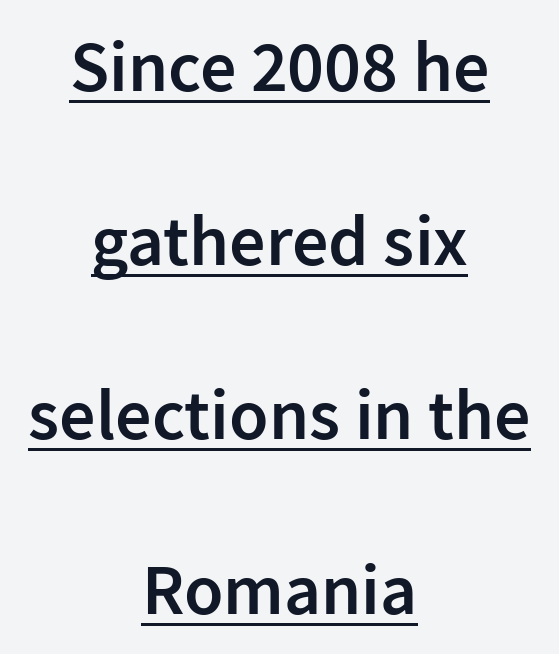
The type is set solid horizontally, with unmodified tracking. Caption: multi-line text, centered on the measure. These lines were composed using upright roman letters. The leading is generous, giving the passage an open texture. Bold? Not quite — semibold, heavier than regular but stopping short.
